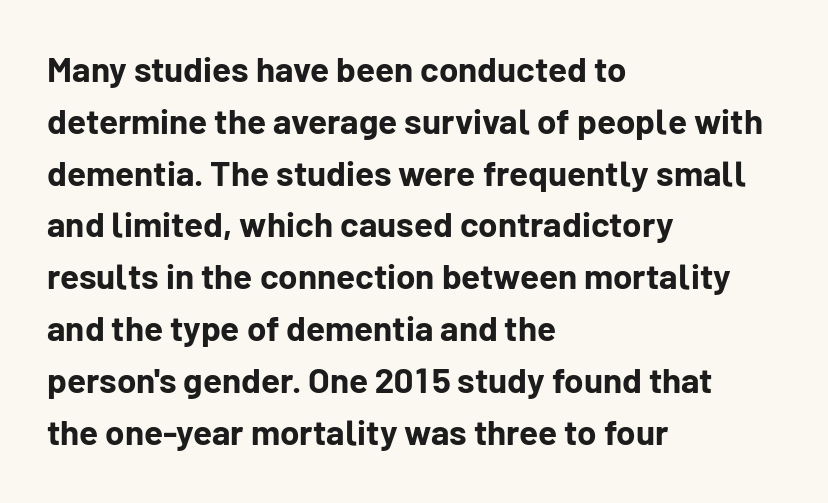
The image shows 35 px bold sans-serif type, upright; set left-aligned, normal line spacing (1.48x), normal letter spacing, not underlined; low stroke contrast and a medium x-height.
